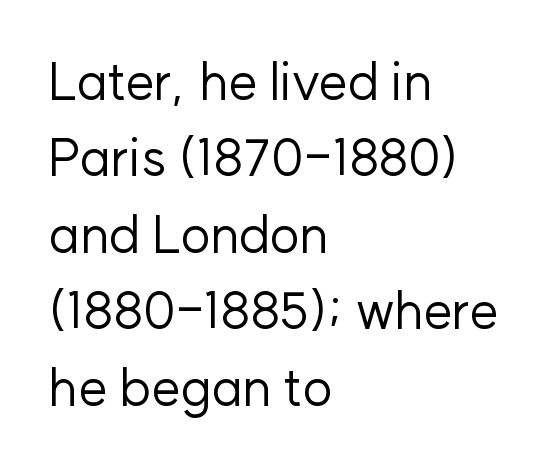
{"serif": "no", "italic": "no", "bold": "no", "weight": "regular", "width": "normal", "stroke_contrast": "low", "x_height": "medium", "monospaced": "no", "underline": "no", "align": "left", "line_spacing": "normal", "line_spacing_ratio": 1.47, "letter_spacing": "normal", "letter_spacing_em": 0.0, "glyph_px": 52}
